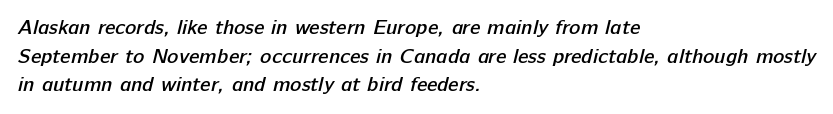
Q: Is the text bold? A: Semi-bold.
Q: Is the text underlined? A: No.
Q: How is the paragraph aligned? A: Left-aligned.
Q: Is the spacing between letters normal or unusually wide? A: Normal.
Q: Is the spacing between lines tight, normal or loose? A: Normal.
